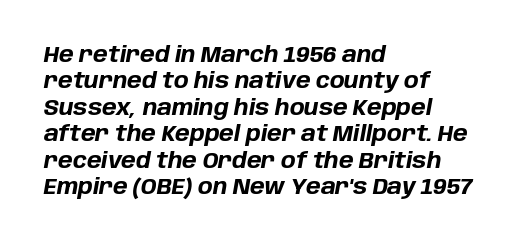
Look at the tracking — it's just the regular setting, nothing added. The setting favours the left margin, as ordinary paragraphs usually do. Slant detected: the letters are inclined. Thick stems and heavy bowls — unmistakably bold.
